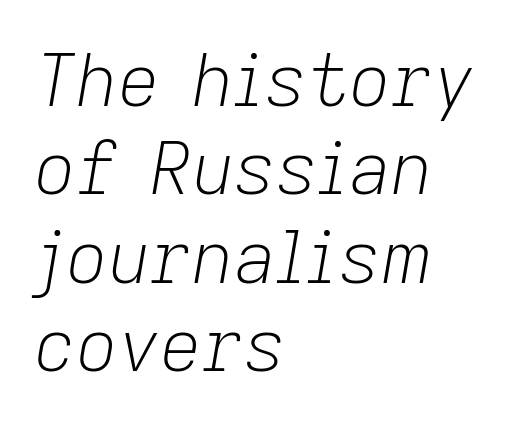
{"italic": "yes", "lean": "right", "slant_degrees": 9, "bold": "no", "weight": "light", "width": "normal", "stroke_contrast": "low", "x_height": "medium", "monospaced": "no", "underline": "no", "align": "left", "line_spacing_ratio": 1.21, "letter_spacing": "normal", "letter_spacing_em": 0.0, "glyph_px": 73}
